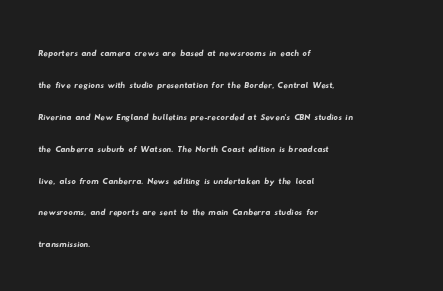
Casual observation: everything's shoved over to the left. Descenders are the only things crossing below the line. The space between consecutive lines is moderate. The letters sit at their default tracking, neither squeezed nor spread.
